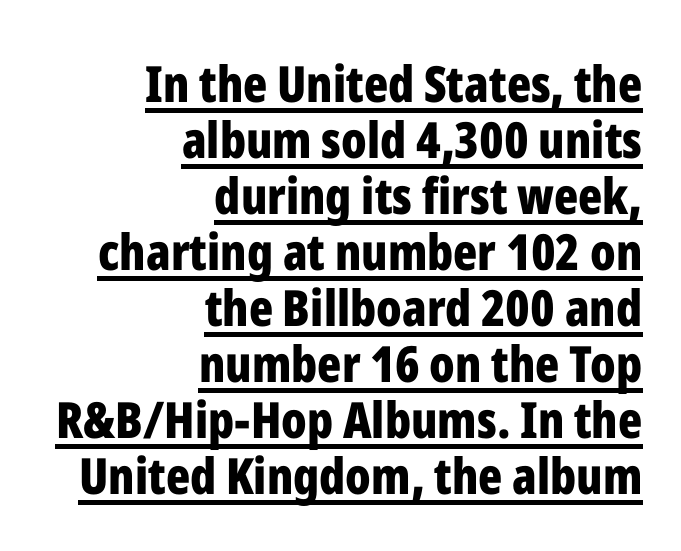
This sample has the flowing, uneven cadence of proportional lettering. Vertical strokes here are truly vertical. There is no visible air inserted between adjacent glyphs. Does a line run under the words? Yes, clearly. Typographically, this falls in the sans-serif category.
